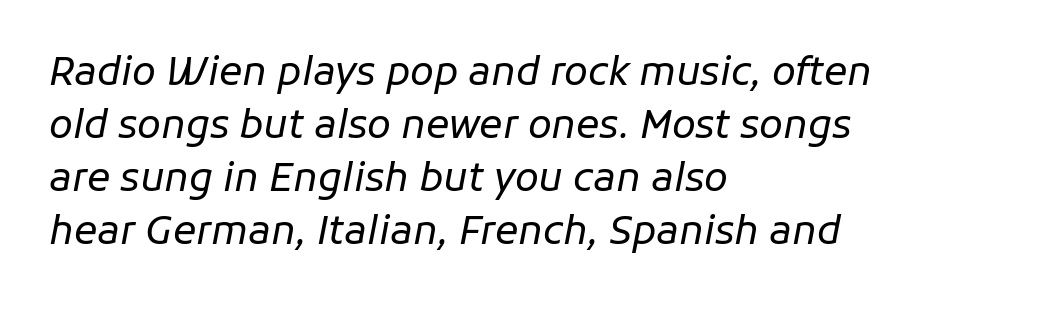
The rendering uses natural spacing where letterforms have individual widths. These lines stack with their left ends in a neat column. This rendering leaves character spacing at its baseline value. Plain, unruled lines of type. If you measured baseline to baseline, you'd find a middling distance.
